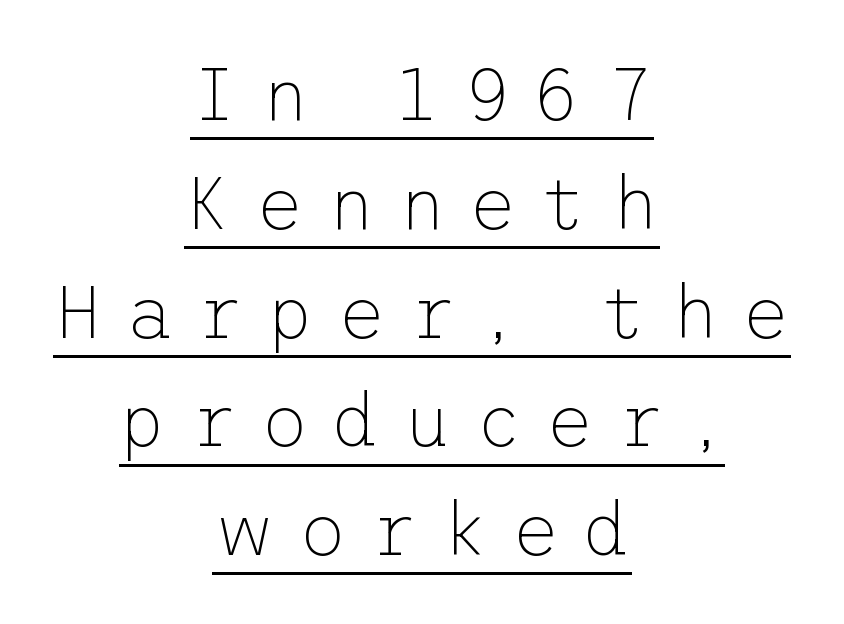
Is the stroke heavy? The answer is a plain regular-or-lighter. Caption: expanded tracking, letters set apart. Reading down the block, each line starts at a different indent, mirrored at its end. It's the straight-up-and-down kind of type.
